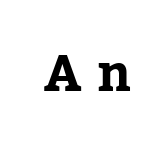
Q: Is the text italic (slanted)? A: No, it is upright.
Q: Is the typeface a serif or a sans-serif typeface? A: Serif.
Q: Is the text underlined? A: No.
Q: Is the spacing between letters normal or unusually wide? A: Unusually wide.
Q: Width (condensed, normal, or wide)? A: Normal.
Q: Stroke contrast? A: Low.
Q: x-height? A: Medium.
Q: Monospaced? A: No.
